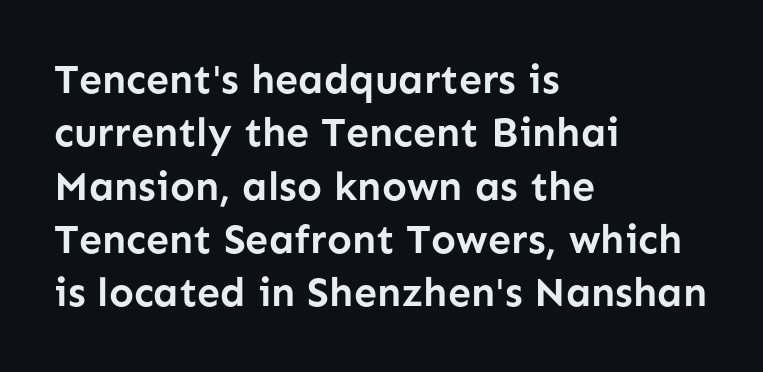
The typesetter chose a ragged-right arrangement here. I'd describe the lettering as bold — thick and assertive. Notice how descenders clear the ascenders below comfortably — that's standard leading. This sample uses a sans-serif face. Default kerning and tracking; the words read as compact shapes. Bare-footed words on every line.
